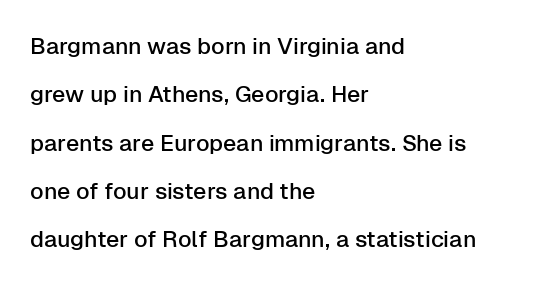
Q: Is the text italic (slanted)? A: No, it is upright.
Q: Is the text underlined? A: No.
Q: How is the paragraph aligned? A: Left-aligned.
Q: Is the spacing between letters normal or unusually wide? A: Normal.
Q: Is the spacing between lines tight, normal or loose? A: Loose.
